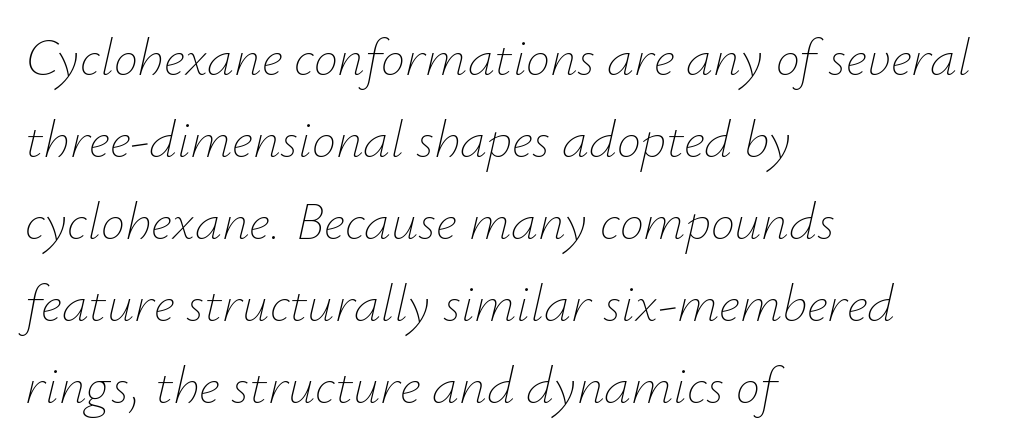
The image shows 54 px thin type, italic (leaning right); set left-aligned, normal line spacing (1.52x), normal letter spacing, not underlined; low stroke contrast and a small x-height.
